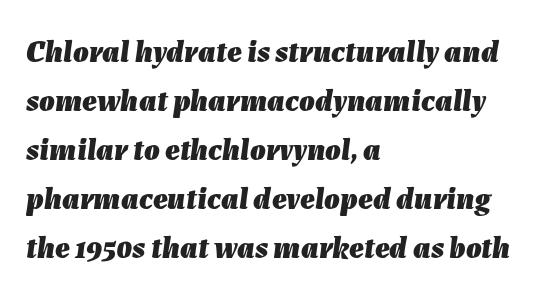
{"italic": "yes", "lean": "right", "slant_degrees": 7, "bold": "yes", "weight": "heavy", "width": "normal", "stroke_contrast": "low", "x_height": "medium", "monospaced": "no", "underline": "no", "align": "left", "line_spacing": "normal", "line_spacing_ratio": 1.58, "letter_spacing": "normal", "letter_spacing_em": 0.0, "glyph_px": 31}
